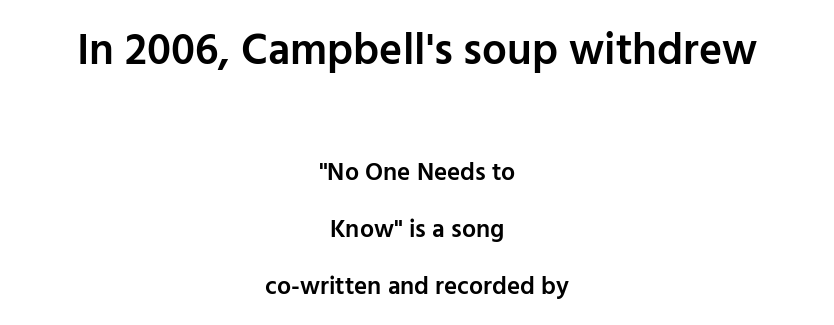
Q: Is the text bold? A: Semi-bold.
Q: Is the text italic (slanted)? A: No, it is upright.
Q: Is the typeface a serif or a sans-serif typeface? A: Sans-serif.
Q: Is the text underlined? A: No.
Q: How is the paragraph aligned? A: Centered.
Q: Is the spacing between letters normal or unusually wide? A: Normal.
Q: Is the spacing between lines tight, normal or loose? A: Loose.
Q: Which block of text is set in a larger size, the first (top) or the second (bottom)? A: The first (top) one.
Q: Width (condensed, normal, or wide)? A: Normal.
Q: Stroke contrast? A: Low.
Q: x-height? A: Medium.
Q: Monospaced? A: No.
